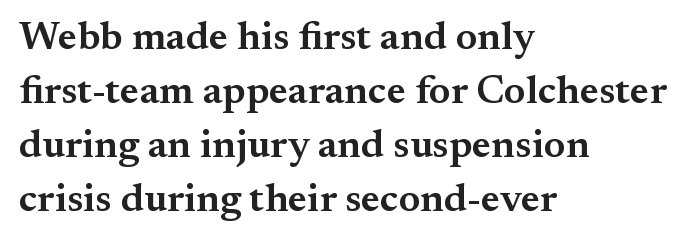
{"serif": "yes", "italic": "no", "bold": "semi", "weight": "semibold", "width": "normal", "stroke_contrast": "medium", "x_height": "small", "monospaced": "no", "underline": "no", "align": "left", "line_spacing": "normal", "line_spacing_ratio": 1.35, "letter_spacing": "normal", "letter_spacing_em": 0.0, "glyph_px": 40}
